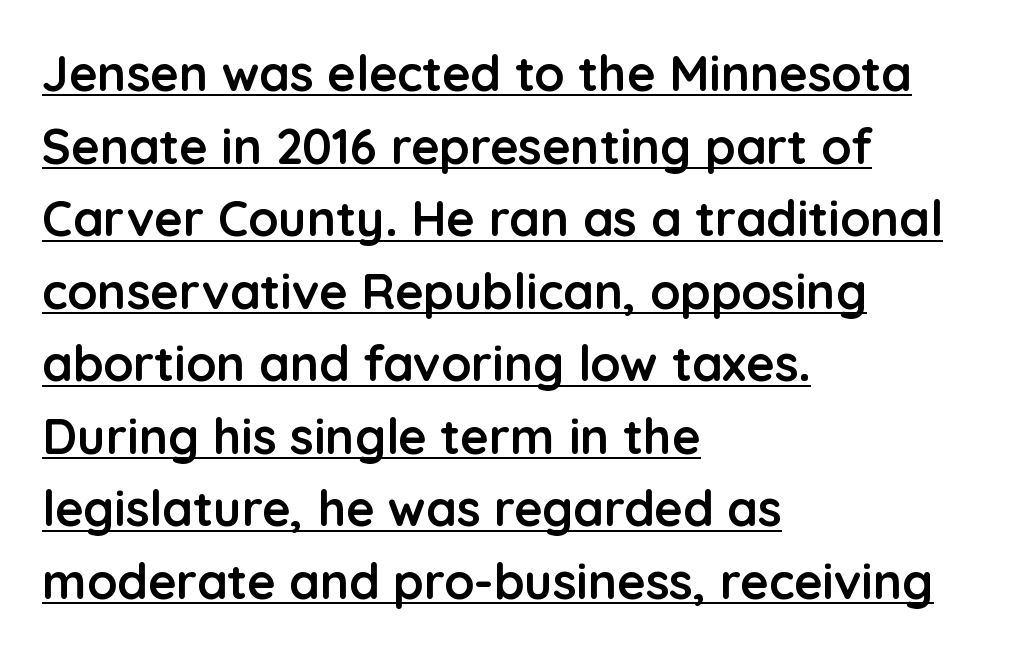
Each letter keeps its own natural width here, so spacing adapts to shape. The paragraph has a hard left edge and a soft right edge. How heavy is the stroke? Heavy — this is a bold. Students, observe the line beneath the letters — that is underlining. Typographically, this falls in the sans-serif category. Successive baselines arrive at the customary interval.
